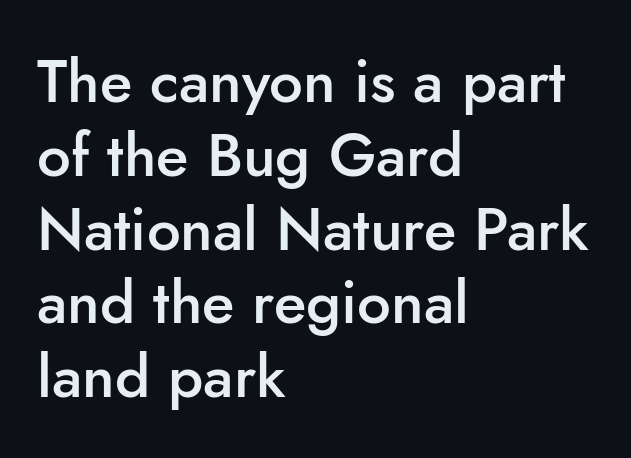
The image shows 60 px semibold sans-serif type, upright; set left-aligned, line spacing 1.23x, normal letter spacing, not underlined; low stroke contrast and a small x-height.
